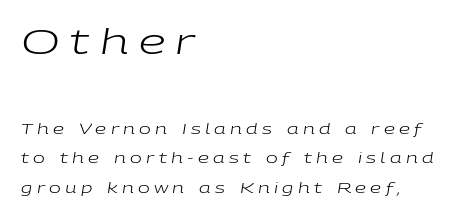
Q: Is the text bold? A: No.
Q: Is the text italic (slanted)? A: Yes, it leans right by about 9 degrees.
Q: Is the text underlined? A: No.
Q: How is the paragraph aligned? A: Left-aligned.
Q: Is the spacing between letters normal or unusually wide? A: Unusually wide.
Q: Is the spacing between lines tight, normal or loose? A: Loose.
Q: Which block of text is set in a larger size, the first (top) or the second (bottom)? A: The first (top) one.
Q: Width (condensed, normal, or wide)? A: Wide.
Q: Stroke contrast? A: Low.
Q: x-height? A: Medium.
Q: Monospaced? A: No.
